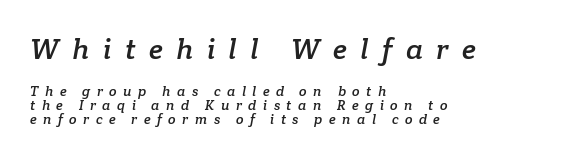
The rendering anchors every line to the left-hand side. Each row of text sits above clean, open space. You get the large type first, then a drop to smaller type. The rendering uses natural spacing where letterforms have individual widths. Rows of type sit shoulder to shoulder in the vertical direction. Check where the strokes stop: tiny serifs finish them off.
